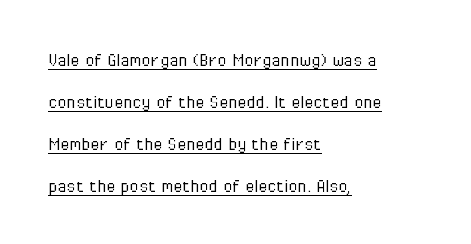
Like a heading marked for emphasis, these lines bear an underscore. Honestly, the letter spacing is just normal — you wouldn't notice it. The rendering anchors every line to the left-hand side. These lines stand farther apart than default settings would place them.
